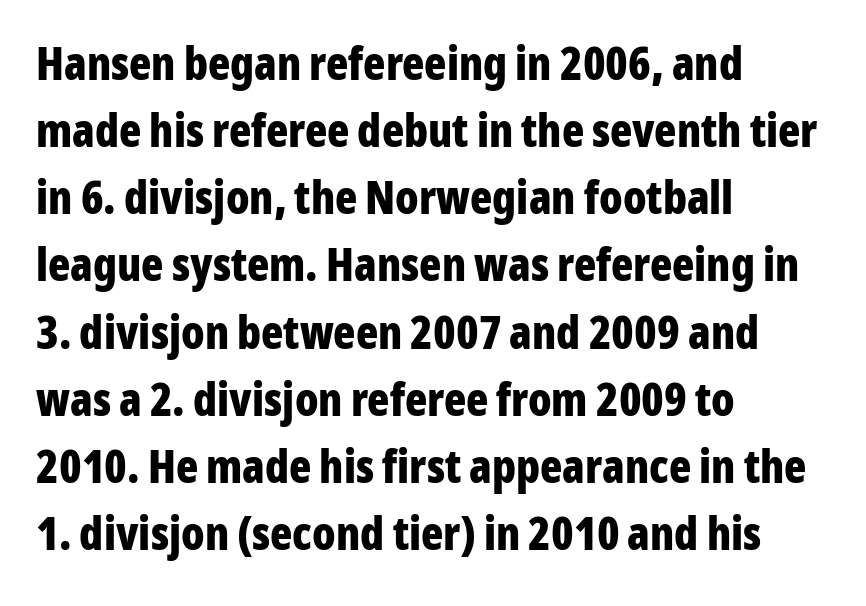
Upright lettering throughout. Words appear dense and cohesive because spacing is normal. Looks like regular typesetting: each glyph gets only the width it needs. Clear beneath every line of the passage.
